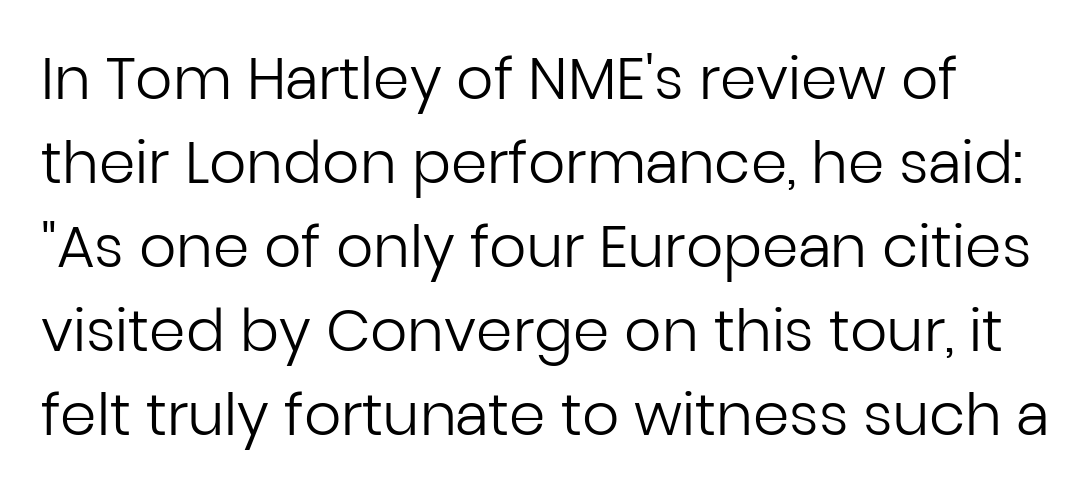
{"serif": "no", "italic": "no", "bold": "no", "weight": "regular", "width": "normal", "stroke_contrast": "low", "x_height": "medium", "monospaced": "no", "underline": "no", "line_spacing": "normal", "line_spacing_ratio": 1.45, "letter_spacing": "normal", "letter_spacing_em": 0.0, "glyph_px": 58}
